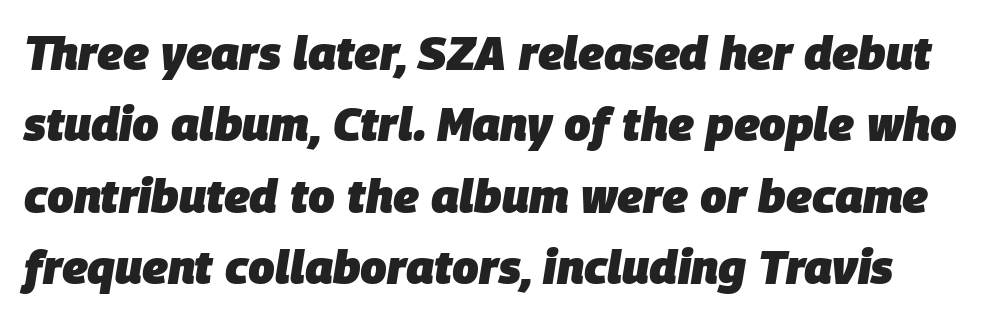
Q: Is the text bold? A: Yes.
Q: Is the text italic (slanted)? A: Yes, it leans right by about 9 degrees.
Q: Is the text underlined? A: No.
Q: Is the spacing between letters normal or unusually wide? A: Normal.
Q: Is the spacing between lines tight, normal or loose? A: Normal.
Q: Width (condensed, normal, or wide)? A: Normal.
Q: Stroke contrast? A: Low.
Q: x-height? A: Large.
Q: Monospaced? A: No.
